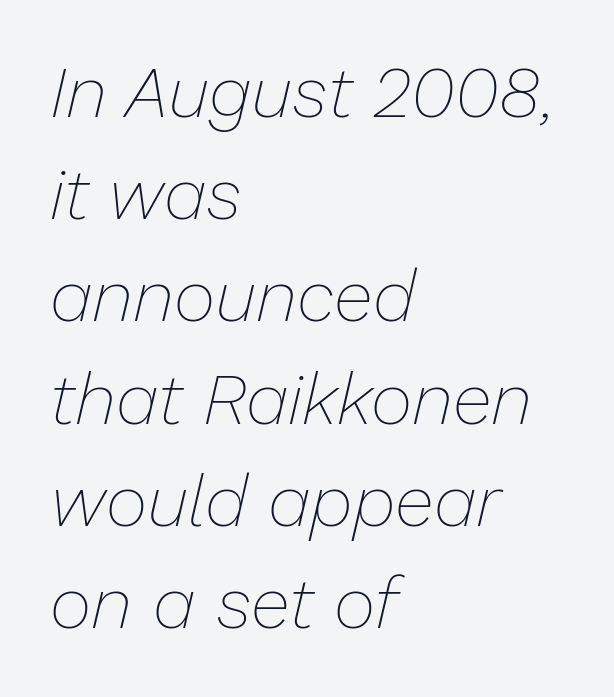
Q: Is the text bold? A: No.
Q: Is the text italic (slanted)? A: Yes, it leans right by about 13 degrees.
Q: Is the text underlined? A: No.
Q: How is the paragraph aligned? A: Left-aligned.
Q: Is the spacing between letters normal or unusually wide? A: Normal.
Q: Is the spacing between lines tight, normal or loose? A: Normal.
Q: Width (condensed, normal, or wide)? A: Normal.
Q: Stroke contrast? A: Low.
Q: x-height? A: Medium.
Q: Monospaced? A: No.
